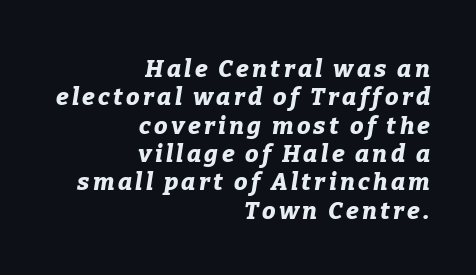
{"italic": "yes", "lean": "right", "slant_degrees": 9, "bold": "yes", "underline": "no", "align": "right", "line_spacing_ratio": 1.18, "glyph_px": 24}
